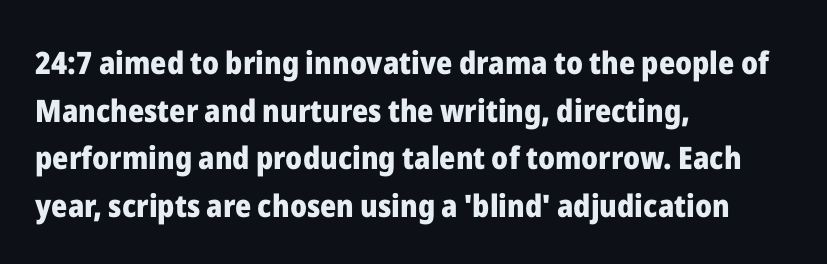
The image shows 31 px heavy sans-serif type, upright; set left-aligned, normal line spacing (1.54x), normal letter spacing, not underlined; low stroke contrast and a medium x-height.
